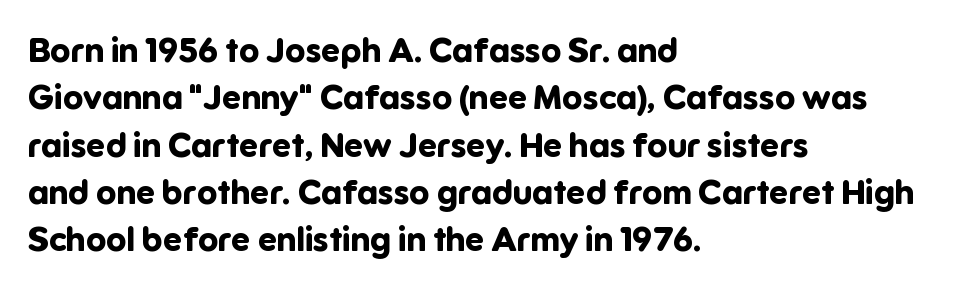
The image shows 34 px bold sans-serif type, upright; set left-aligned, normal line spacing (1.39x), normal letter spacing, not underlined; low stroke contrast and a medium x-height.
